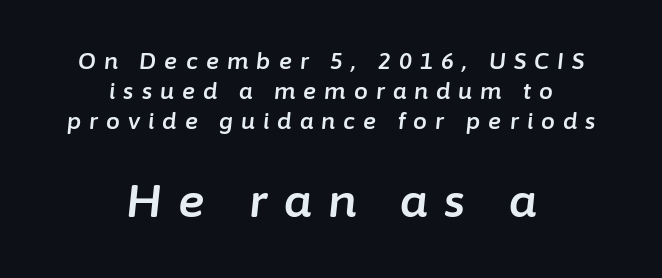
Q: Is the text italic (slanted)? A: Yes, it leans right by about 6 degrees.
Q: Is the text underlined? A: No.
Q: How is the paragraph aligned? A: Centered.
Q: Is the spacing between letters normal or unusually wide? A: Unusually wide.
Q: Is the spacing between lines tight, normal or loose? A: Normal.
Q: Which block of text is set in a larger size, the first (top) or the second (bottom)? A: The second (bottom) one.
Q: Width (condensed, normal, or wide)? A: Normal.
Q: Stroke contrast? A: Low.
Q: x-height? A: Medium.
Q: Monospaced? A: No.
